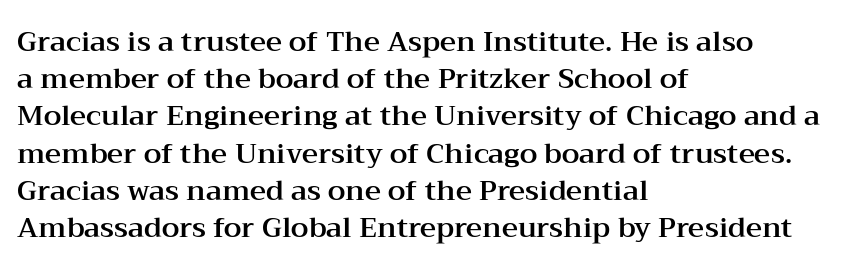
The compositor pushed each line to the left boundary. Look at the tracking — it's just the regular setting, nothing added. Serif or sans? Serif — the stroke terminals have little feet. Is there any slant? The stems are plumb. The leading is moderate, giving the passage an even texture.
